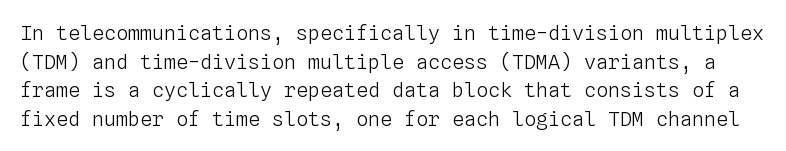
{"italic": "no", "bold": "no", "underline": "no", "line_spacing": "normal", "line_spacing_ratio": 1.43, "letter_spacing": "normal", "letter_spacing_em": 0.0, "glyph_px": 20}
